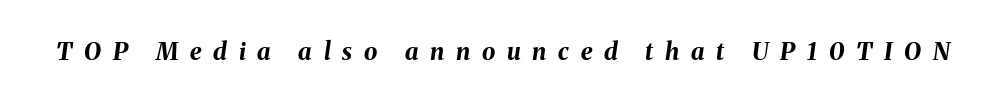
The image shows 24 px bold type, italic (leaning right); set unusually wide letter spacing (+0.49 em), not underlined.
